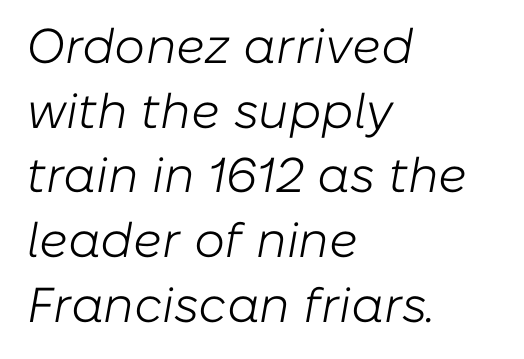
The rows are spaced the way most documents space them. Think of a printed novel: that variable character pitch is what you see here. Each row of text sits above clean, open space. Leftover space on each line is placed entirely after the last word. No heavy texture on the line: the type isn't bold.
